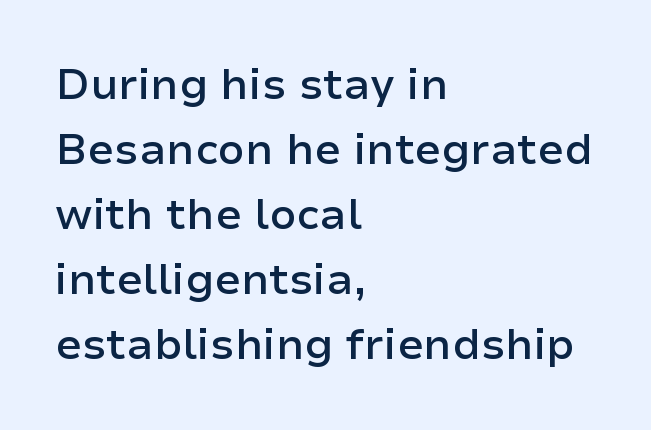
Q: Is the text bold? A: Semi-bold.
Q: Is the text italic (slanted)? A: No, it is upright.
Q: Is the typeface a serif or a sans-serif typeface? A: Sans-serif.
Q: Is the text underlined? A: No.
Q: How is the paragraph aligned? A: Left-aligned.
Q: Is the spacing between letters normal or unusually wide? A: Normal.
Q: Is the spacing between lines tight, normal or loose? A: Normal.
Q: Width (condensed, normal, or wide)? A: Normal.
Q: Stroke contrast? A: Low.
Q: x-height? A: Medium.
Q: Monospaced? A: No.
